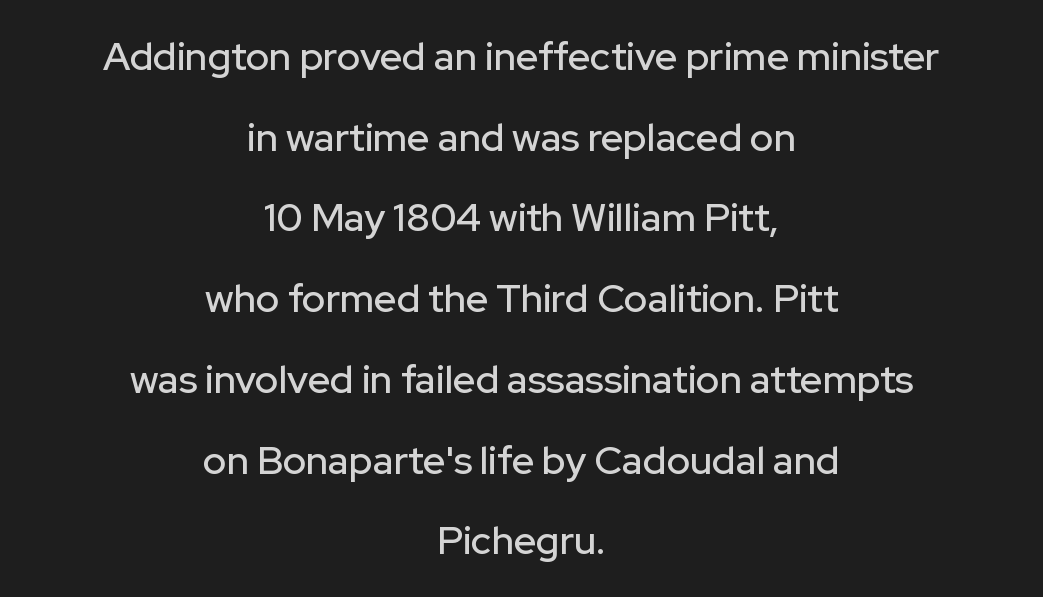
The image shows 39 px sans-serif type, upright; set centered, loose line spacing (2.07x), normal letter spacing, not underlined; low stroke contrast and a medium x-height.
